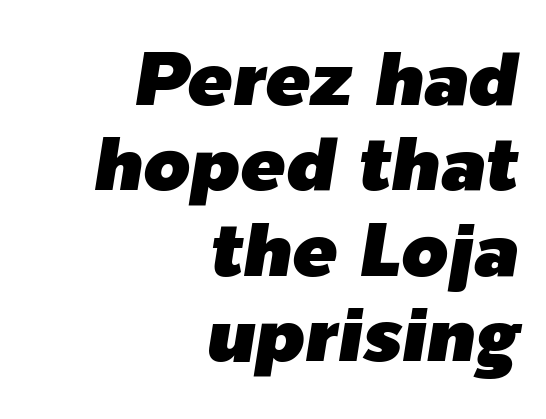
Q: Is the text italic (slanted)? A: Yes, it leans right by about 9 degrees.
Q: Is the text underlined? A: No.
Q: How is the paragraph aligned? A: Right-aligned.
Q: Is the spacing between letters normal or unusually wide? A: Normal.
Q: Is the spacing between lines tight, normal or loose? A: Tight.
Q: Width (condensed, normal, or wide)? A: Normal.
Q: Stroke contrast? A: Low.
Q: x-height? A: Medium.
Q: Monospaced? A: No.
